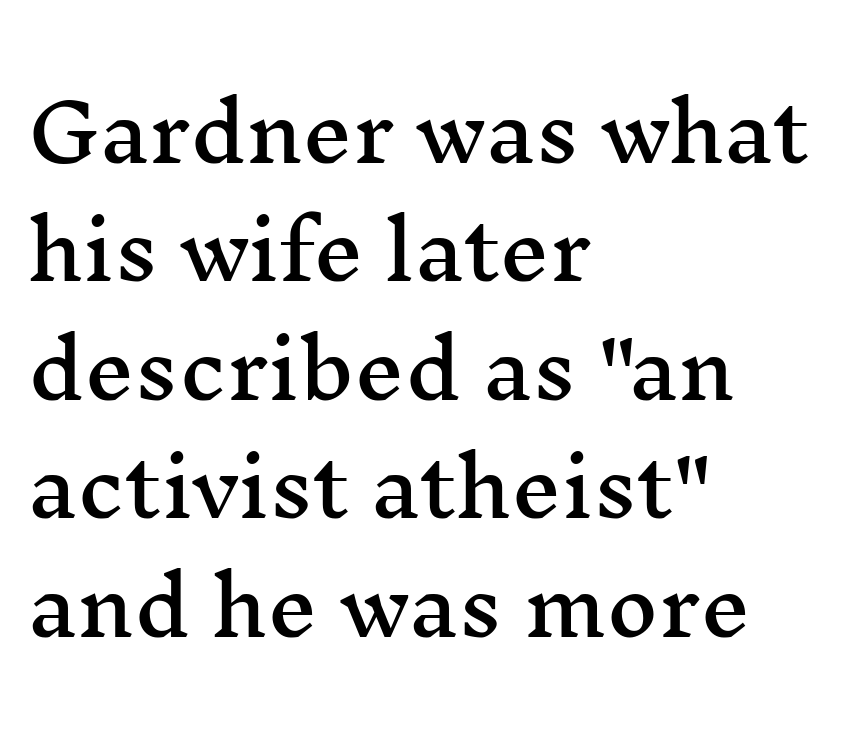
The image shows 79 px wide serif type, upright; set left-aligned, normal line spacing (1.5x), normal letter spacing, not underlined; medium stroke contrast and a medium x-height.
